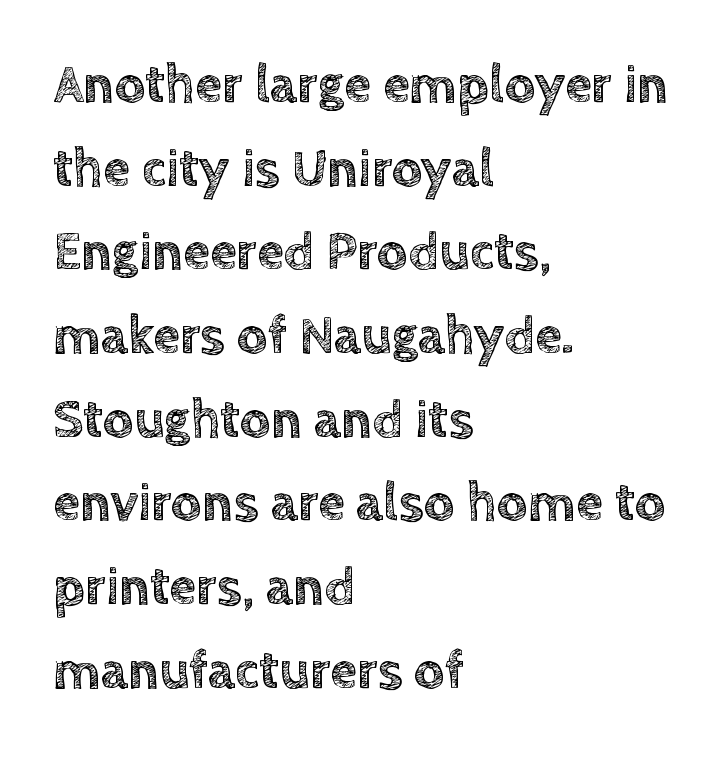
The image shows 54 px text type, upright; set left-aligned, normal line spacing (1.55x), normal letter spacing, not underlined; a large x-height.
